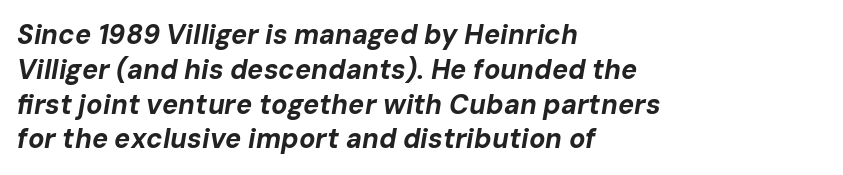
The image shows 27 px bold type, italic (leaning right); set left-aligned, normal line spacing (1.29x), normal letter spacing, not underlined.
